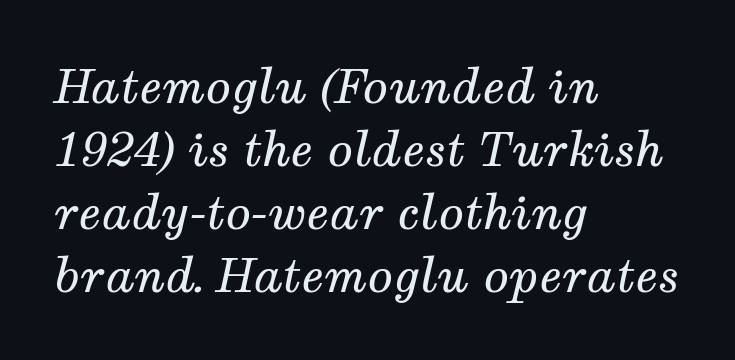
Q: Is the text bold? A: No.
Q: Is the text italic (slanted)? A: Yes, it leans right by about 12 degrees.
Q: Is the typeface a serif or a sans-serif typeface? A: Serif.
Q: Is the text underlined? A: No.
Q: How is the paragraph aligned? A: Left-aligned.
Q: Is the spacing between letters normal or unusually wide? A: Normal.
Q: Is the spacing between lines tight, normal or loose? A: Normal.
Q: Width (condensed, normal, or wide)? A: Normal.
Q: Stroke contrast? A: Medium.
Q: x-height? A: Medium.
Q: Monospaced? A: No.
